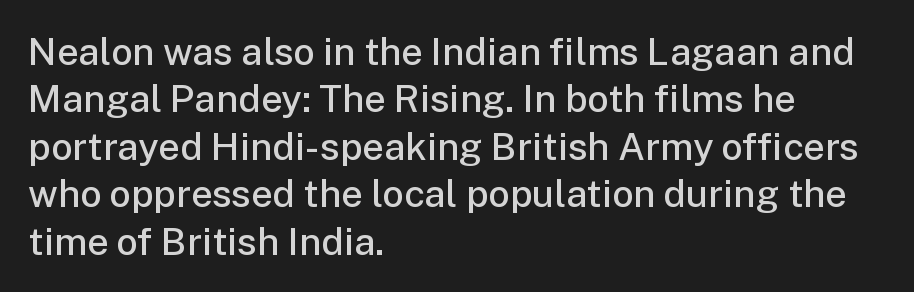
{"serif": "no", "italic": "no", "bold": "semi", "weight": "semibold", "width": "normal", "stroke_contrast": "low", "x_height": "medium", "monospaced": "no", "underline": "no", "align": "left", "line_spacing": "normal", "line_spacing_ratio": 1.25, "letter_spacing": "normal", "letter_spacing_em": 0.0, "glyph_px": 38}
